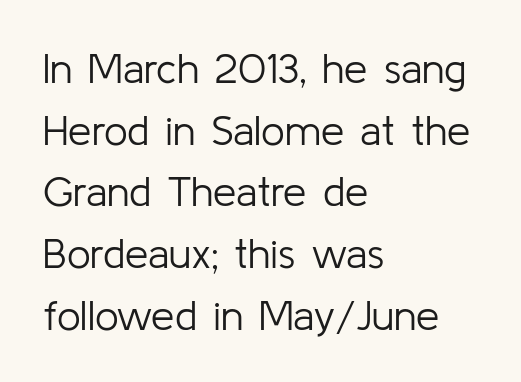
The lettering holds an erect, upright posture throughout. Think of a printed novel: that variable character pitch is what you see here. Every row of glyphs begins at an identical x-position on the left. The face used here is rendered with its standard letterfit. The leading is moderate, giving the passage an even texture.
